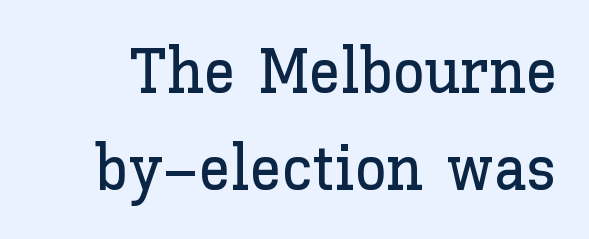
{"italic": "no", "width": "normal", "stroke_contrast": "low", "x_height": "medium", "monospaced": "no", "underline": "no", "line_spacing": "normal", "line_spacing_ratio": 1.51, "letter_spacing": "normal", "letter_spacing_em": 0.0, "glyph_px": 64}
